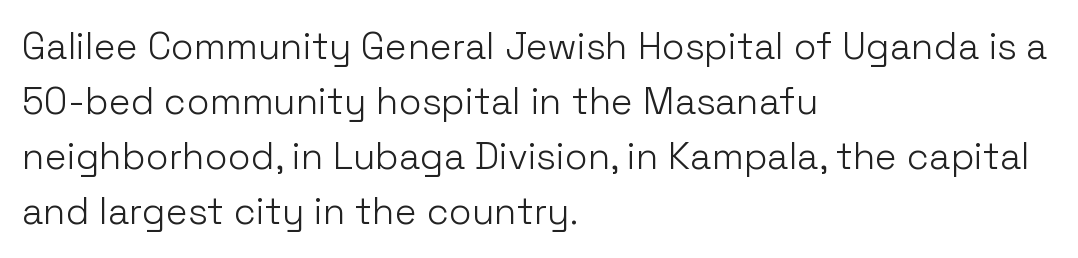
{"serif": "no", "italic": "no", "bold": "no", "weight": "light", "width": "normal", "stroke_contrast": "low", "x_height": "medium", "monospaced": "no", "underline": "no", "align": "left", "line_spacing": "normal", "line_spacing_ratio": 1.49, "letter_spacing": "normal", "letter_spacing_em": 0.0, "glyph_px": 37}
